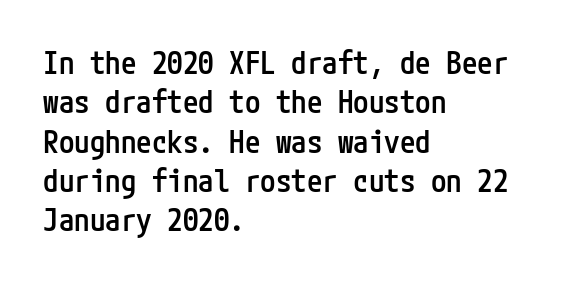
Q: Is the text bold? A: Semi-bold.
Q: Is the text italic (slanted)? A: No, it is upright.
Q: Is the typeface a serif or a sans-serif typeface? A: Sans-serif.
Q: Is the text underlined? A: No.
Q: How is the paragraph aligned? A: Left-aligned.
Q: Is the spacing between letters normal or unusually wide? A: Normal.
Q: Is the spacing between lines tight, normal or loose? A: Normal.
Q: Width (condensed, normal, or wide)? A: Condensed.
Q: Stroke contrast? A: Low.
Q: x-height? A: Medium.
